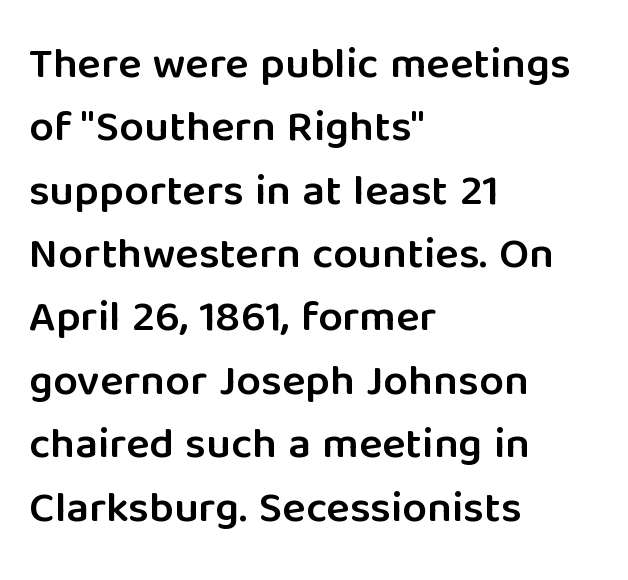
The image shows 44 px semibold sans-serif type, upright; set left-aligned, normal line spacing (1.44x), normal letter spacing, not underlined; low stroke contrast and a medium x-height.
